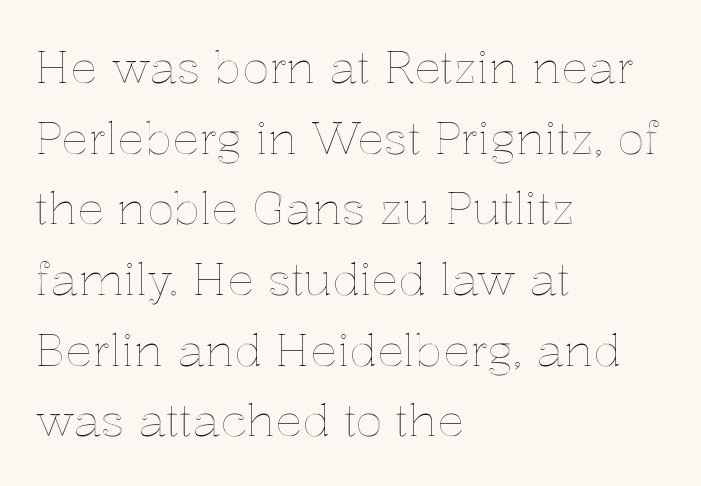
{"italic": "no", "width": "normal", "x_height": "medium", "monospaced": "no", "underline": "no", "align": "left", "line_spacing": "normal", "line_spacing_ratio": 1.57, "letter_spacing": "normal", "letter_spacing_em": 0.0, "glyph_px": 45}
